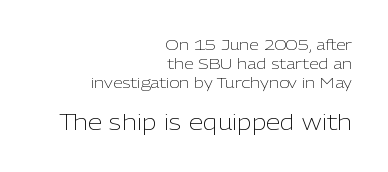
Q: Is the text bold? A: No.
Q: Is the text italic (slanted)? A: No, it is upright.
Q: Is the text underlined? A: No.
Q: How is the paragraph aligned? A: Right-aligned.
Q: Is the spacing between letters normal or unusually wide? A: Normal.
Q: Is the spacing between lines tight, normal or loose? A: Normal.
Q: Which block of text is set in a larger size, the first (top) or the second (bottom)? A: The second (bottom) one.
